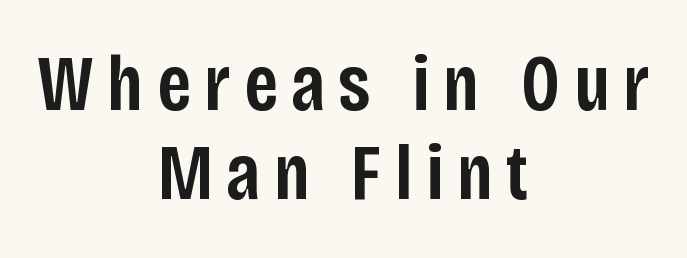
{"serif": "no", "italic": "no", "bold": "semi", "weight": "semibold", "width": "condensed", "stroke_contrast": "low", "x_height": "large", "monospaced": "no", "underline": "no", "align": "center", "line_spacing": "tight", "line_spacing_ratio": 1.13, "glyph_px": 79}
